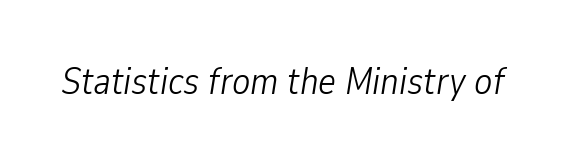
Q: Is the text bold? A: No.
Q: Is the text italic (slanted)? A: Yes, it leans right by about 9 degrees.
Q: Is the text underlined? A: No.
Q: Is the spacing between letters normal or unusually wide? A: Normal.
Q: Width (condensed, normal, or wide)? A: Condensed.
Q: Stroke contrast? A: Low.
Q: x-height? A: Medium.
Q: Monospaced? A: No.
